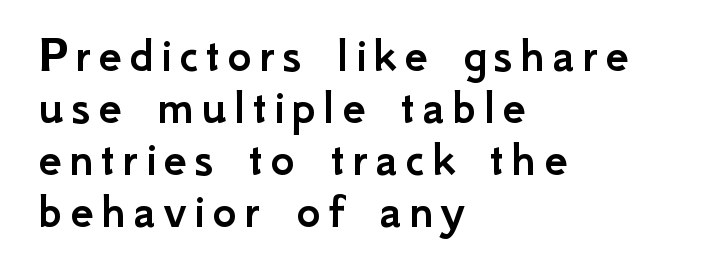
Q: Is the text italic (slanted)? A: No, it is upright.
Q: Is the typeface a serif or a sans-serif typeface? A: Sans-serif.
Q: Is the text underlined? A: No.
Q: How is the paragraph aligned? A: Left-aligned.
Q: Is the spacing between lines tight, normal or loose? A: Tight.
Q: Width (condensed, normal, or wide)? A: Normal.
Q: Stroke contrast? A: Low.
Q: x-height? A: Small.
Q: Monospaced? A: No.
